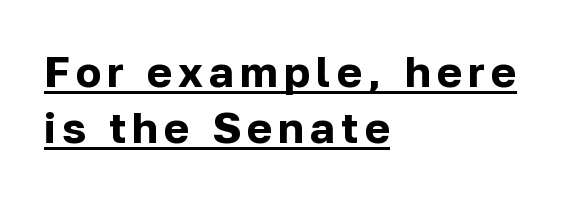
Q: Is the text bold? A: Yes.
Q: Is the text italic (slanted)? A: No, it is upright.
Q: Is the typeface a serif or a sans-serif typeface? A: Sans-serif.
Q: Is the text underlined? A: Yes.
Q: How is the paragraph aligned? A: Left-aligned.
Q: Is the spacing between lines tight, normal or loose? A: Normal.
Q: Width (condensed, normal, or wide)? A: Normal.
Q: Stroke contrast? A: Low.
Q: x-height? A: Medium.
Q: Monospaced? A: No.
